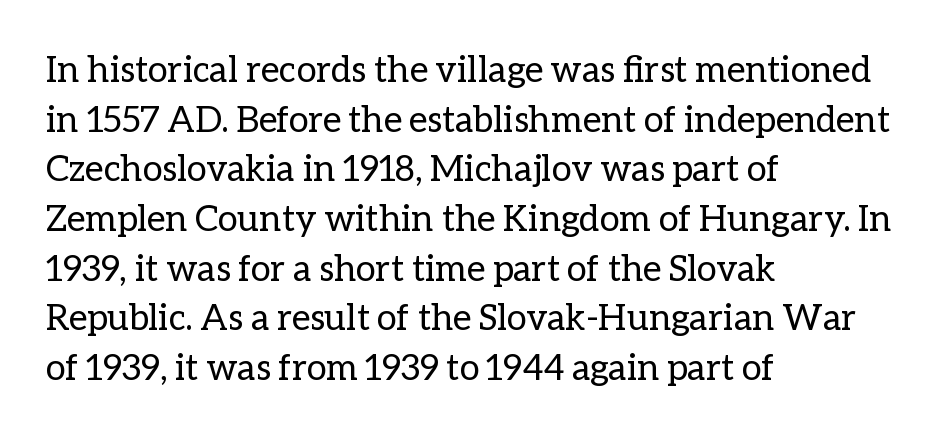
Q: Is the text bold? A: No.
Q: Is the text italic (slanted)? A: No, it is upright.
Q: Is the text underlined? A: No.
Q: How is the paragraph aligned? A: Left-aligned.
Q: Is the spacing between letters normal or unusually wide? A: Normal.
Q: Is the spacing between lines tight, normal or loose? A: Normal.
Q: Width (condensed, normal, or wide)? A: Normal.
Q: Stroke contrast? A: Low.
Q: x-height? A: Medium.
Q: Monospaced? A: No.
